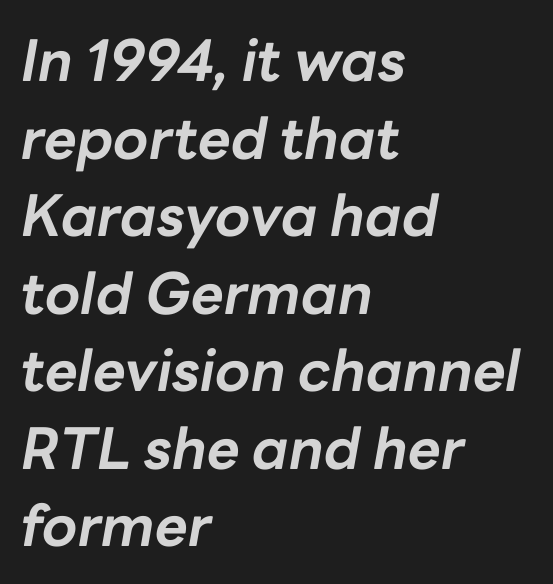
The image shows 57 px bold type, italic (leaning right); set left-aligned, normal line spacing (1.36x), normal letter spacing, not underlined; low stroke contrast and a medium x-height.
